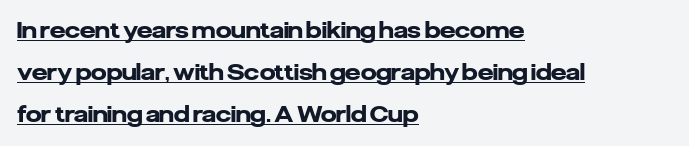
The paragraph has a hard left edge and a soft right edge. The type sits square on the baseline with zero lean. The horizontal fit of the characters is conventional and even. What weight is shown? A full bold with thick strokes. Leading: increased. The rendered words wear a rule along their underside.
